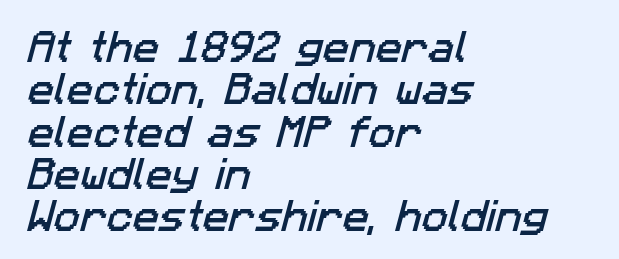
{"serif": "no", "width": "normal", "stroke_contrast": "low", "x_height": "medium", "monospaced": "no", "underline": "no", "align": "left", "line_spacing_ratio": 1.21, "letter_spacing": "normal", "letter_spacing_em": 0.0, "glyph_px": 35}
